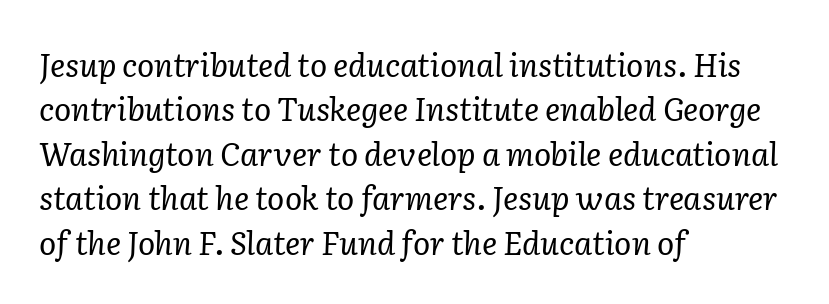
The image shows 32 px regular-weight serif type, italic (leaning right); set left-aligned, normal line spacing (1.39x), normal letter spacing, not underlined; low stroke contrast and a medium x-height.
